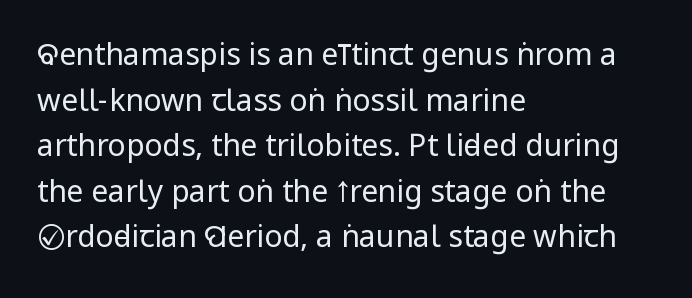
Q: Is the text bold? A: No.
Q: Is the text italic (slanted)? A: No, it is upright.
Q: Is the typeface a serif or a sans-serif typeface? A: Sans-serif.
Q: Is the text underlined? A: No.
Q: How is the paragraph aligned? A: Left-aligned.
Q: Is the spacing between letters normal or unusually wide? A: Normal.
Q: Is the spacing between lines tight, normal or loose? A: Normal.
Q: Width (condensed, normal, or wide)? A: Condensed.
Q: Stroke contrast? A: Low.
Q: x-height? A: Large.
Q: Monospaced? A: No.
